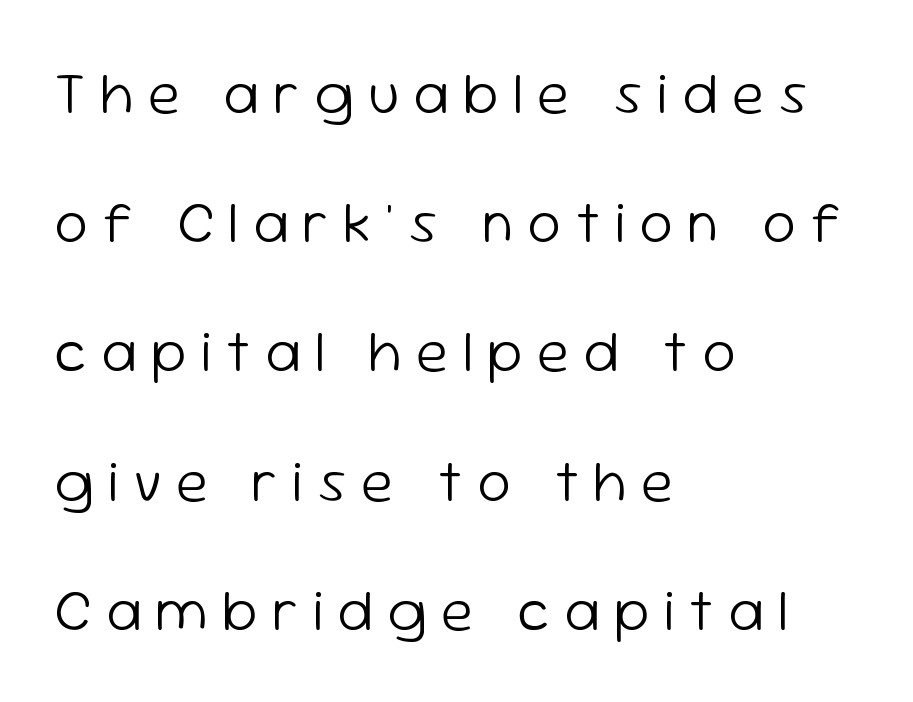
Horizontal alignment here is leftward, the default for most running prose. Vertical stems look standard width or narrower in stroke. The letters advance in unequal steps, a hallmark of proportional type. Reading down the column, the eye jumps a long way to each next line. Each letter's strokes conclude bluntly, with no projecting serifs. It's the straight-up-and-down kind of type.
